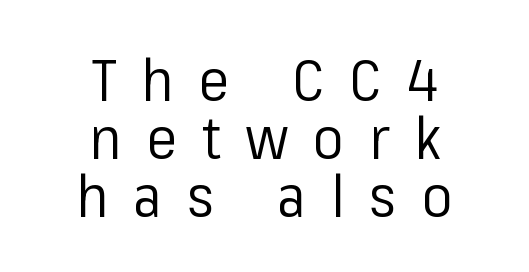
{"serif": "no", "italic": "no", "bold": "no", "weight": "regular", "width": "normal", "stroke_contrast": "low", "x_height": "medium", "monospaced": "no", "underline": "no", "align": "center", "line_spacing": "tight", "line_spacing_ratio": 1.0, "letter_spacing": "wide", "letter_spacing_em": 0.43, "glyph_px": 58}
